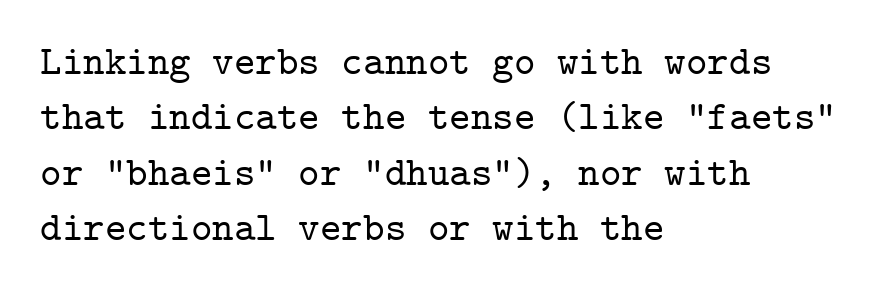
Q: Is the text italic (slanted)? A: No, it is upright.
Q: Is the typeface a serif or a sans-serif typeface? A: Serif.
Q: Is the text underlined? A: No.
Q: How is the paragraph aligned? A: Left-aligned.
Q: Is the spacing between letters normal or unusually wide? A: Normal.
Q: Is the spacing between lines tight, normal or loose? A: Normal.
Q: Width (condensed, normal, or wide)? A: Normal.
Q: Stroke contrast? A: Low.
Q: x-height? A: Medium.
Q: Monospaced? A: Yes.
